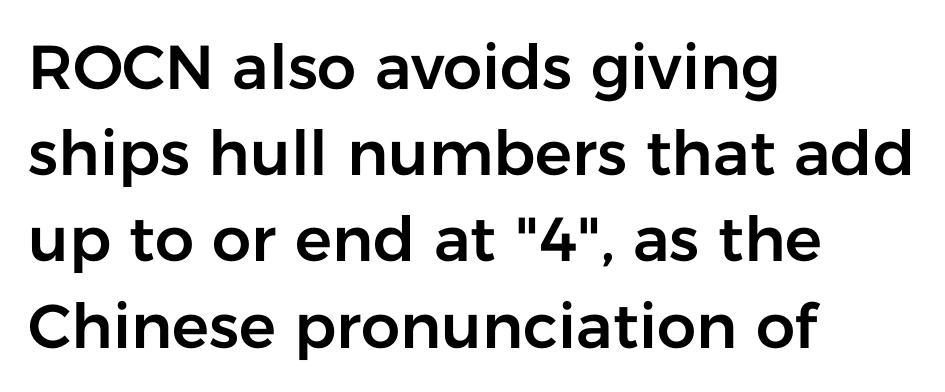
The passage is arranged the way most books set body copy — flush left. Unmarked baselines from the first word to the last. Nobody touched the tracking dial on this one. Vertical spacing — default. You could not count columns in this text — the font is proportionally spaced. Does the lettering tilt? It doesn't — this is upright.
